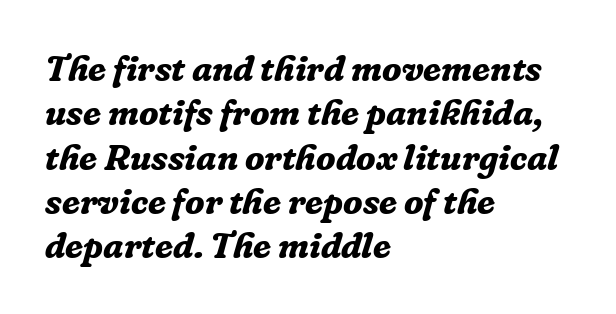
{"serif": "yes", "italic": "yes", "lean": "right", "slant_degrees": 16, "bold": "yes", "weight": "bold", "width": "normal", "stroke_contrast": "low", "x_height": "medium", "monospaced": "no", "underline": "no", "align": "left", "line_spacing_ratio": 1.23, "letter_spacing": "normal", "letter_spacing_em": 0.0, "glyph_px": 36}
